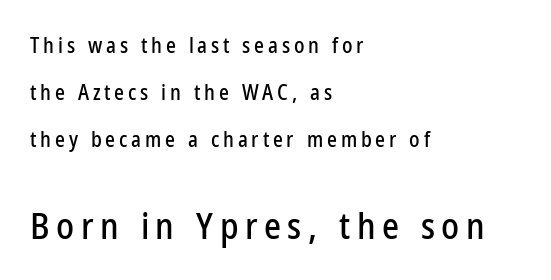
Nothing sits at the stroke ends, so this counts as sans-serif. Posture: vertical. The later block is typeset at a bigger size than the earlier block. The passage shown is typed in a proportional face where columns would drift.
